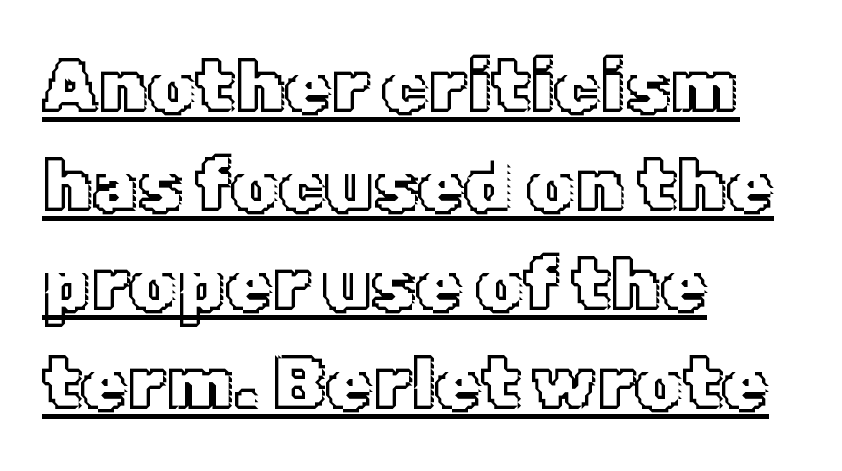
Q: Is the text italic (slanted)? A: No, it is upright.
Q: Is the text underlined? A: Yes.
Q: How is the paragraph aligned? A: Left-aligned.
Q: Is the spacing between letters normal or unusually wide? A: Normal.
Q: Is the spacing between lines tight, normal or loose? A: Normal.
Q: Width (condensed, normal, or wide)? A: Normal.
Q: x-height? A: Medium.
Q: Monospaced? A: No.
